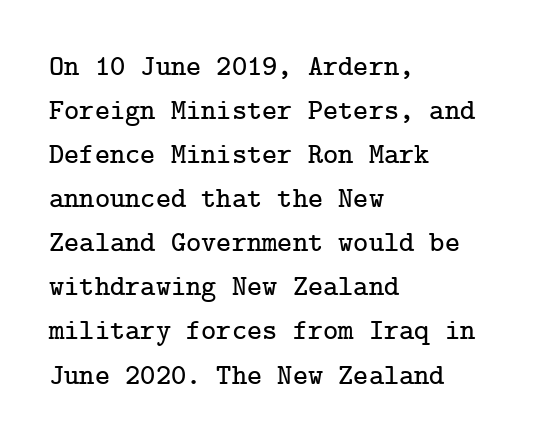
The image shows 29 px serif type, upright; set left-aligned, normal line spacing (1.52x), normal letter spacing, not underlined; low stroke contrast and a medium x-height.
